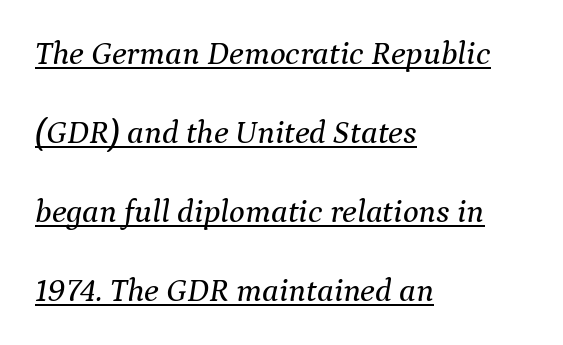
Airy leading. Proportional: the letters do not fall into vertical columns. Characters follow at the spacing the type designer built in. The specimen reads as italic at a glance.
